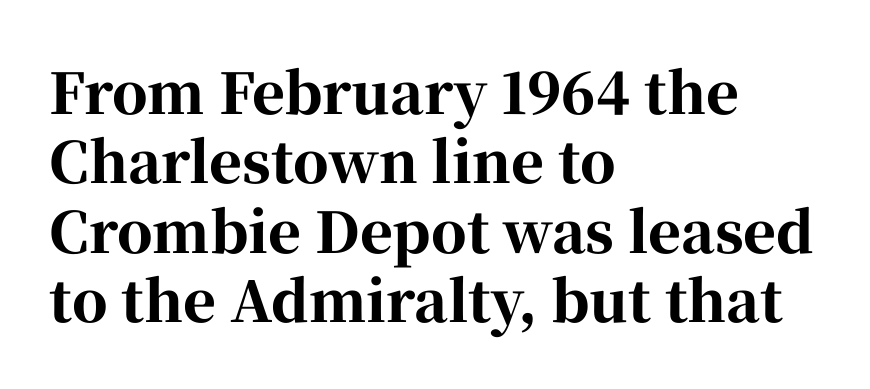
The image shows 56 px bold serif type, upright; set left-aligned, line spacing 1.24x, normal letter spacing, not underlined; high stroke contrast and a medium x-height.
